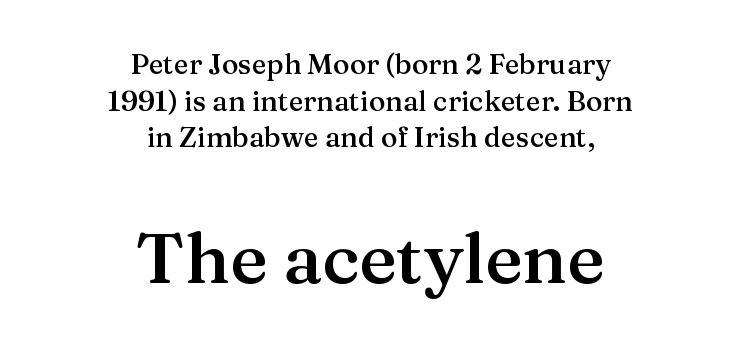
The image shows 71 px semibold serif type, upright; set centered, normal line spacing (1.31x), normal letter spacing, not underlined; the second (bottom) block is 2.54x larger; medium stroke contrast and a medium x-height.
